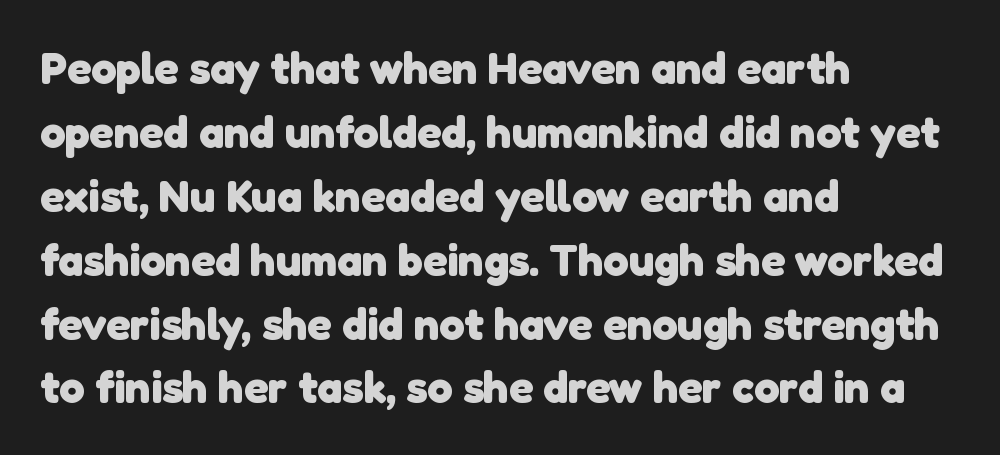
Casual observation: everything's shoved over to the left. Strong, thick strokes mark this as bold type. Looks like regular typesetting: each glyph gets only the width it needs. Students, note that the glyphs here touch the page at normal intervals. If you measured baseline to baseline, you'd find a middling distance. Rule under the text: the space is simply empty.
